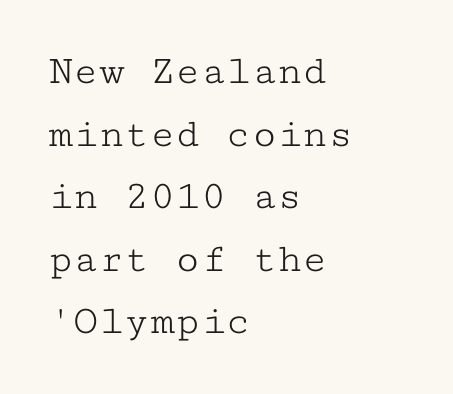
The image shows 42 px light, wide serif type, upright, monospaced; set left-aligned, normal line spacing (1.49x), normal letter spacing, not underlined; low stroke contrast and a medium x-height.
